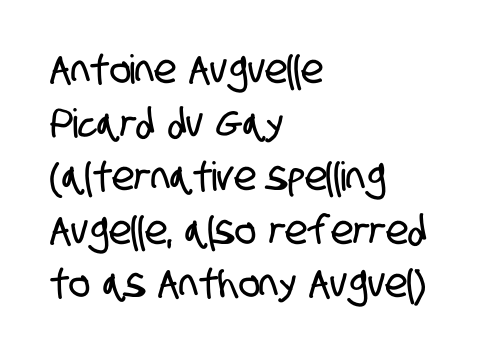
{"serif": "no", "width": "condensed", "stroke_contrast": "low", "x_height": "large", "monospaced": "no", "underline": "no", "align": "left", "line_spacing": "normal", "line_spacing_ratio": 1.34, "letter_spacing": "normal", "letter_spacing_em": 0.0, "glyph_px": 40}
